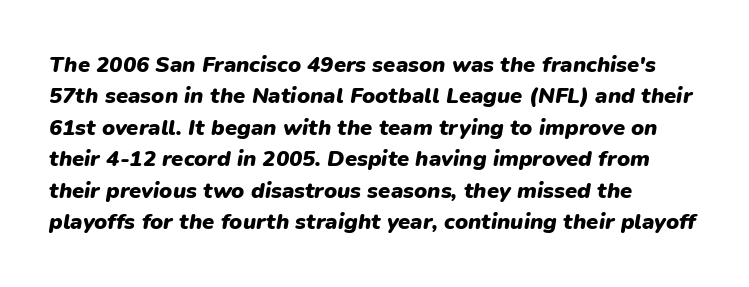
The string is rendered with underlining switched off. Leading: standard. The setting favours the left margin, as ordinary paragraphs usually do. Characters follow at the spacing the type designer built in. These lines were composed using italics. The characters look thick and weighty, a clear bold.
